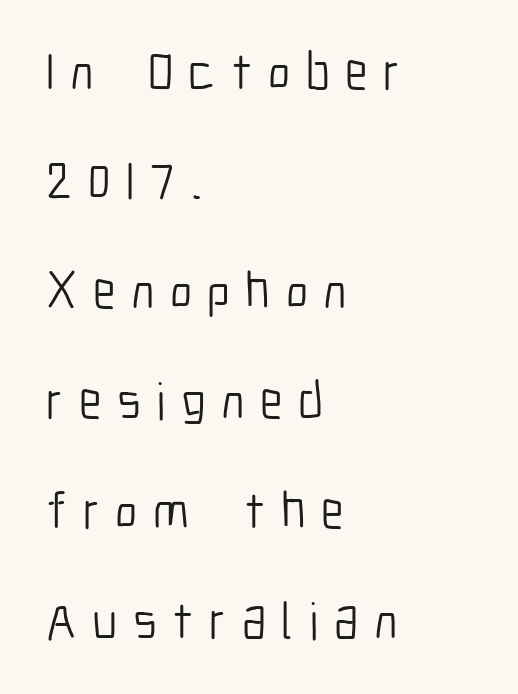
Q: Is the text bold? A: No.
Q: Is the text italic (slanted)? A: No, it is upright.
Q: Is the typeface a serif or a sans-serif typeface? A: Sans-serif.
Q: Is the text underlined? A: No.
Q: How is the paragraph aligned? A: Left-aligned.
Q: Is the spacing between letters normal or unusually wide? A: Unusually wide.
Q: Is the spacing between lines tight, normal or loose? A: Loose.
Q: Width (condensed, normal, or wide)? A: Condensed.
Q: Stroke contrast? A: Low.
Q: x-height? A: Medium.
Q: Monospaced? A: No.
